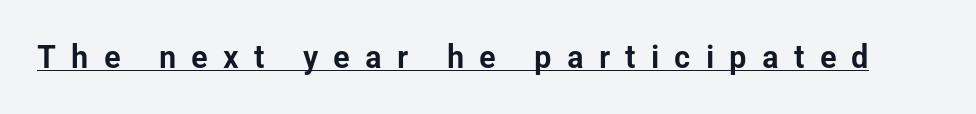
Q: Is the text italic (slanted)? A: No, it is upright.
Q: Is the typeface a serif or a sans-serif typeface? A: Sans-serif.
Q: Is the text underlined? A: Yes.
Q: Is the spacing between letters normal or unusually wide? A: Unusually wide.
Q: Width (condensed, normal, or wide)? A: Condensed.
Q: Stroke contrast? A: Low.
Q: x-height? A: Medium.
Q: Monospaced? A: No.
